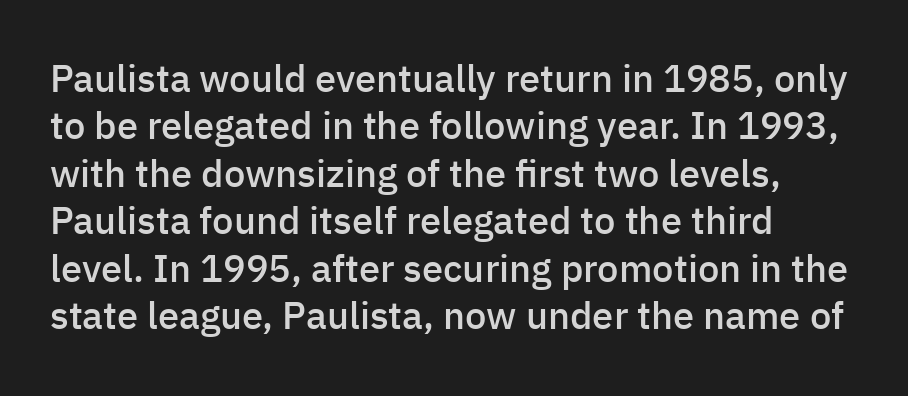
The gap between lines stays unmarked. Look at the stroke-to-counter ratio: somewhat heavy, a semibold. Italic? Not at all — the glyphs are vertical. You could not count columns in this text — the font is proportionally spaced. Compared with typical paragraphs, the rows here are spaced about the same.
